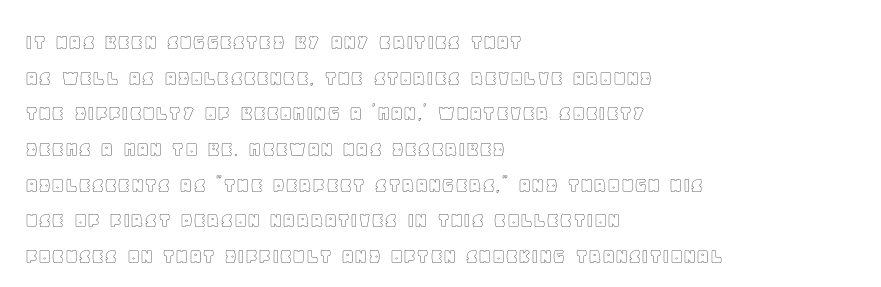
Every row of glyphs begins at an identical x-position on the left. The passage shown has conventional tracking throughout. A typesetter would mark this as roman, not italic. Letters rest on an invisible, unmarked baseline. In terms of leading, this rendering sits right in the middle.
